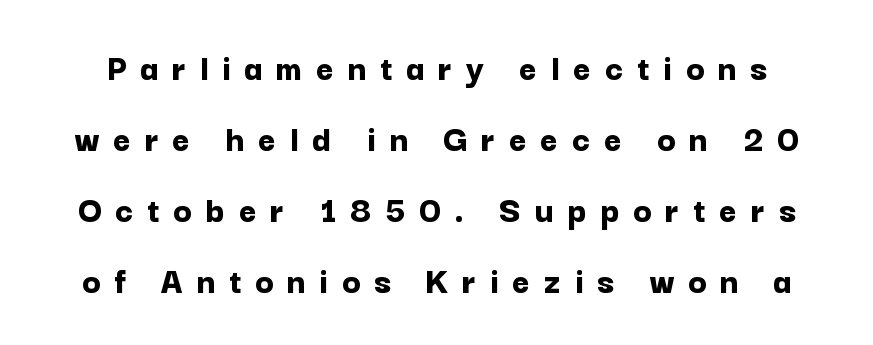
The image shows 38 px bold sans-serif type, upright; set line spacing 1.87x, unusually wide letter spacing (+0.36 em), not underlined; low stroke contrast and a medium x-height.
